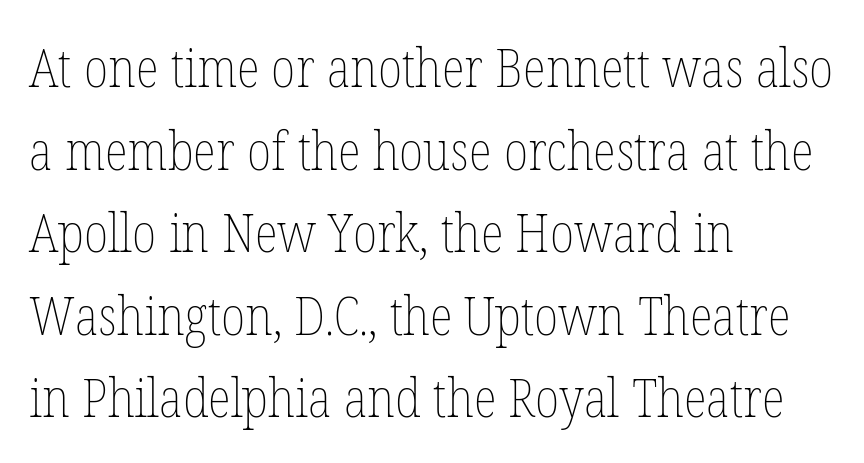
The image shows 54 px thin, condensed type, upright; set left-aligned, normal line spacing (1.53x), normal letter spacing, not underlined; low stroke contrast and a medium x-height.
